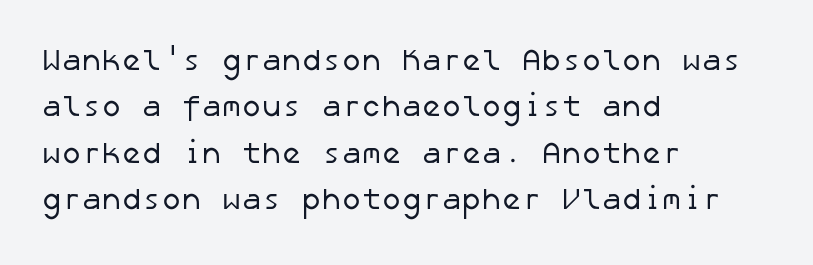
The image shows 30 px regular-weight sans-serif type; set left-aligned, normal line spacing (1.55x), normal letter spacing, not underlined; low stroke contrast and a medium x-height.
